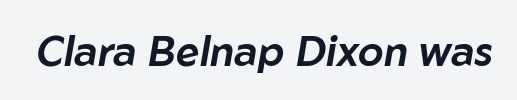
{"italic": "yes", "lean": "right", "slant_degrees": 10, "width": "normal", "stroke_contrast": "low", "x_height": "medium", "monospaced": "no", "underline": "no", "letter_spacing": "normal", "letter_spacing_em": 0.0, "glyph_px": 41}
